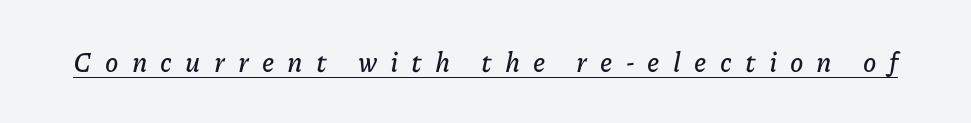
The image shows 27 px text type, italic (leaning right); set unusually wide letter spacing (+0.49 em), underlined.
